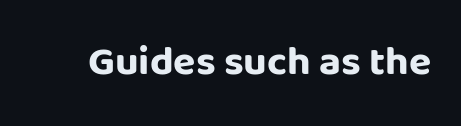
Q: Is the text bold? A: Yes.
Q: Is the text italic (slanted)? A: No, it is upright.
Q: Is the typeface a serif or a sans-serif typeface? A: Sans-serif.
Q: Is the text underlined? A: No.
Q: Is the spacing between letters normal or unusually wide? A: Normal.
Q: Width (condensed, normal, or wide)? A: Normal.
Q: Stroke contrast? A: Low.
Q: x-height? A: Large.
Q: Monospaced? A: No.
